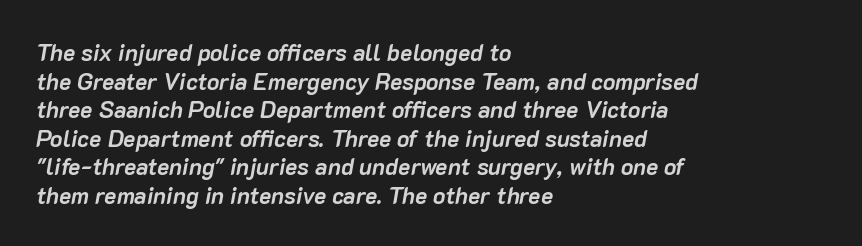
Letter spacing: default. The passage shown is emphatically bold. Visually the block forms a straight wall on the left and a jagged coastline on the right. Plain, unruled lines of type. Observe the lean: these are italic letterforms.
